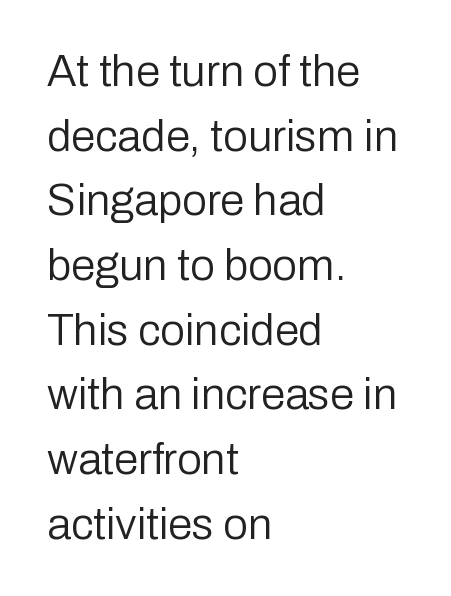
The image shows 44 px regular-weight sans-serif type, upright; set left-aligned, normal line spacing (1.47x), normal letter spacing, not underlined; low stroke contrast and a medium x-height.
